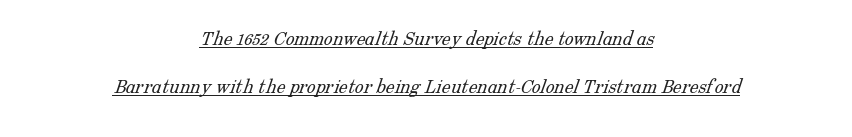
Q: Is the text bold? A: No.
Q: Is the text underlined? A: Yes.
Q: How is the paragraph aligned? A: Centered.
Q: Is the spacing between letters normal or unusually wide? A: Normal.
Q: Is the spacing between lines tight, normal or loose? A: Loose.
